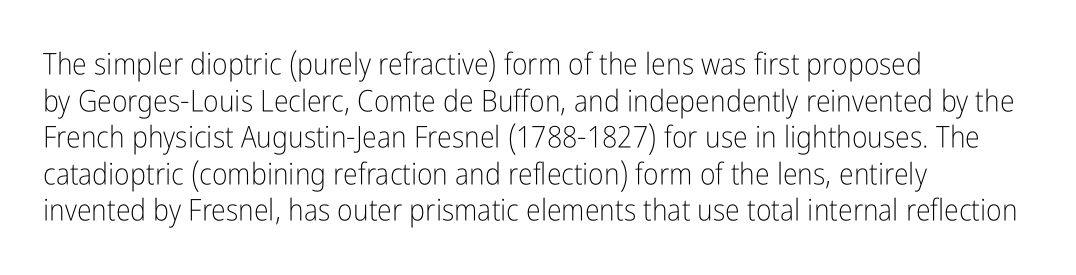
Do the characters align in a grid? No, the font is proportional. Serif or sans? Sans — the stroke terminals are bare. Ink coverage per letter is moderate at most. Does extra space separate the letters? No, they use regular spacing.
